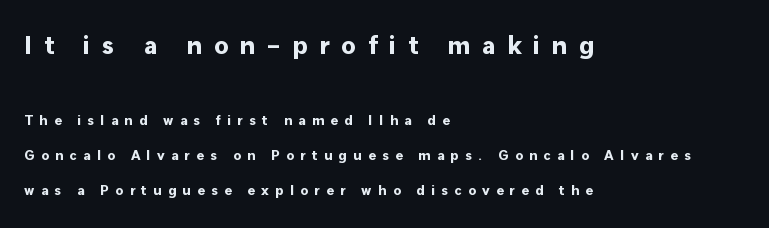
Q: Is the text bold? A: Yes.
Q: Is the text italic (slanted)? A: No, it is upright.
Q: Is the text underlined? A: No.
Q: How is the paragraph aligned? A: Left-aligned.
Q: Is the spacing between letters normal or unusually wide? A: Unusually wide.
Q: Is the spacing between lines tight, normal or loose? A: Loose.
Q: Which block of text is set in a larger size, the first (top) or the second (bottom)? A: The first (top) one.
